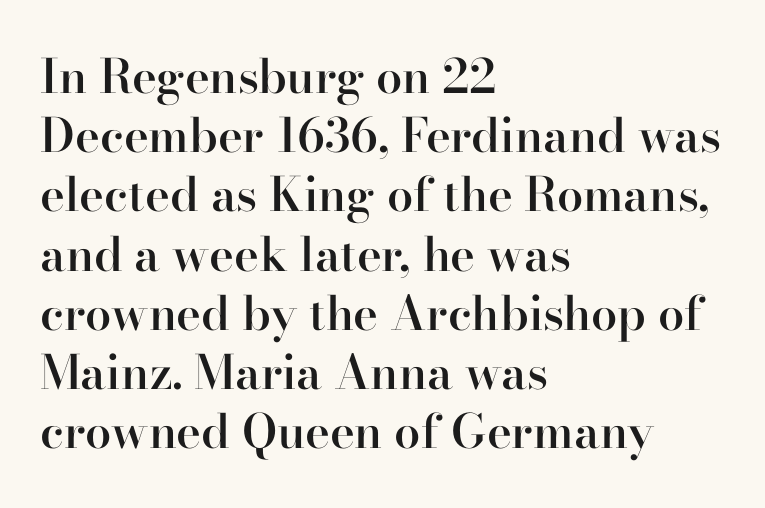
The image shows 47 px semibold serif type, upright; set left-aligned, normal line spacing (1.26x), normal letter spacing, not underlined; high stroke contrast and a small x-height.
